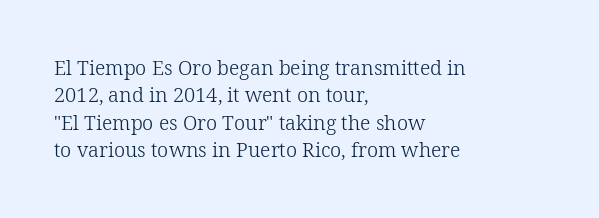
Caption: standard tracking, unaltered. Alignment: flush left. Line spacing here is normal. Weight: not bold — regular or lighter.
